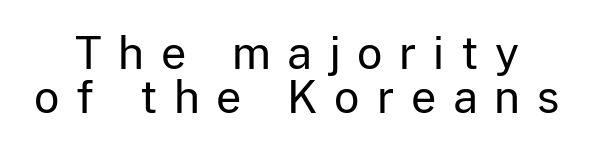
{"serif": "no", "italic": "no", "bold": "no", "weight": "regular", "width": "normal", "stroke_contrast": "low", "x_height": "medium", "monospaced": "no", "underline": "no", "line_spacing": "tight", "line_spacing_ratio": 1.0, "letter_spacing": "wide", "letter_spacing_em": 0.38, "glyph_px": 44}
